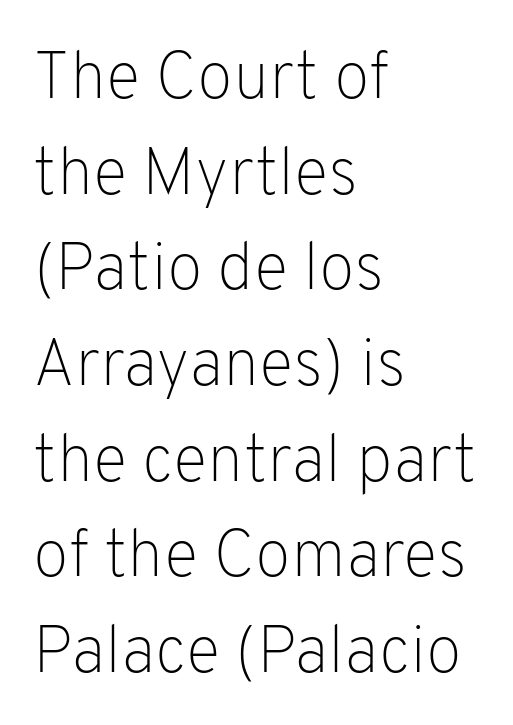
{"serif": "no", "italic": "no", "bold": "no", "weight": "light", "width": "normal", "stroke_contrast": "low", "x_height": "medium", "monospaced": "no", "underline": "no", "align": "left", "line_spacing": "normal", "line_spacing_ratio": 1.45, "letter_spacing": "normal", "letter_spacing_em": 0.0, "glyph_px": 66}
